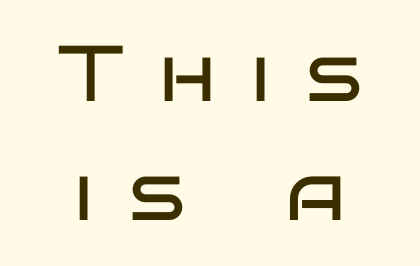
{"serif": "no", "italic": "no", "bold": "no", "weight": "regular", "width": "wide", "stroke_contrast": "low", "x_height": "large", "monospaced": "no", "underline": "no", "align": "center", "line_spacing": "normal", "line_spacing_ratio": 1.51, "letter_spacing": "wide", "letter_spacing_em": 0.45, "glyph_px": 79}
